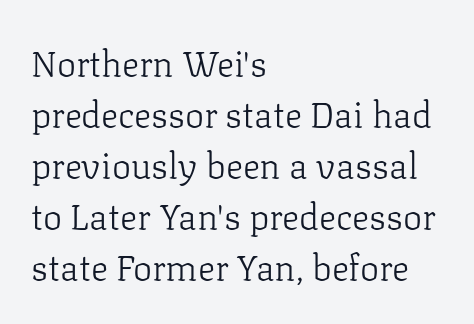
{"serif": "yes", "italic": "no", "bold": "no", "weight": "light", "width": "normal", "stroke_contrast": "low", "x_height": "medium", "monospaced": "no", "underline": "no", "align": "left", "line_spacing": "normal", "line_spacing_ratio": 1.42, "letter_spacing": "normal", "letter_spacing_em": 0.0, "glyph_px": 36}
